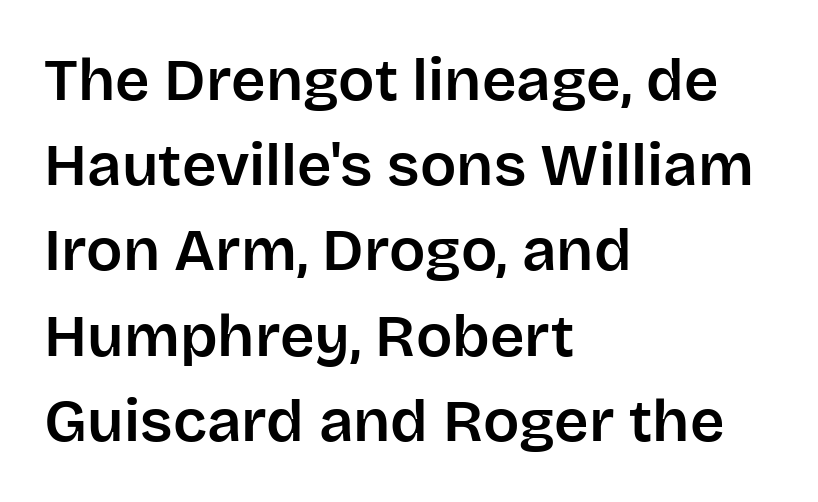
Q: Is the text italic (slanted)? A: No, it is upright.
Q: Is the typeface a serif or a sans-serif typeface? A: Sans-serif.
Q: Is the text underlined? A: No.
Q: How is the paragraph aligned? A: Left-aligned.
Q: Is the spacing between letters normal or unusually wide? A: Normal.
Q: Is the spacing between lines tight, normal or loose? A: Normal.
Q: Width (condensed, normal, or wide)? A: Normal.
Q: Stroke contrast? A: Low.
Q: x-height? A: Large.
Q: Monospaced? A: No.
